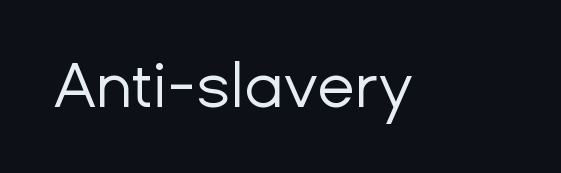
The image shows 62 px regular-weight sans-serif type, upright; set normal letter spacing, not underlined; low stroke contrast and a medium x-height.
